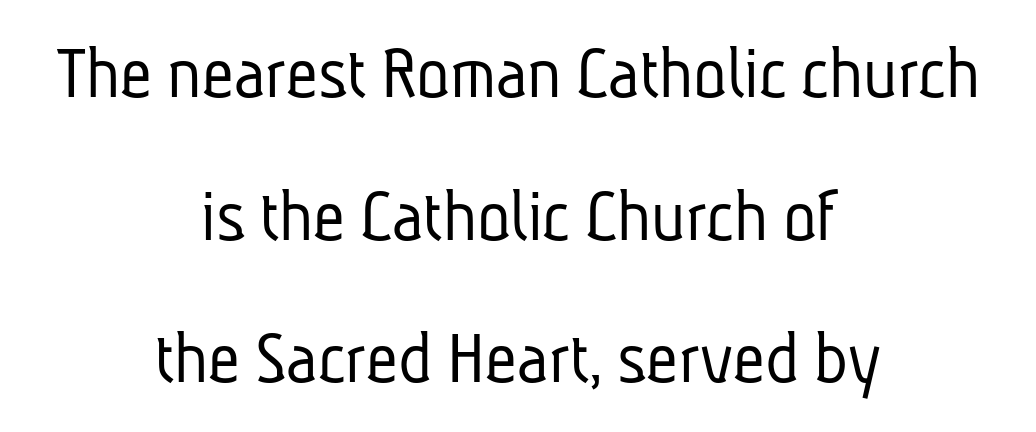
The letters advance in unequal steps, a hallmark of proportional type. Nobody drew a line under any word here. Horizontally, the lines are justified to the midpoint only. Classification — sans serif. The face looks like a standard text weight, possibly lighter. What stands out about the letter spacing? Nothing — it is the standard amount.
